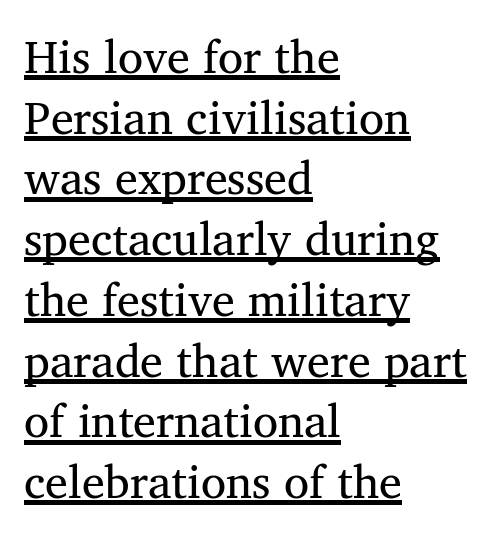
Q: Is the text bold? A: No.
Q: Is the text italic (slanted)? A: No, it is upright.
Q: Is the typeface a serif or a sans-serif typeface? A: Serif.
Q: Is the text underlined? A: Yes.
Q: How is the paragraph aligned? A: Left-aligned.
Q: Is the spacing between letters normal or unusually wide? A: Normal.
Q: Is the spacing between lines tight, normal or loose? A: Normal.
Q: Width (condensed, normal, or wide)? A: Normal.
Q: Stroke contrast? A: Medium.
Q: x-height? A: Medium.
Q: Monospaced? A: No.
